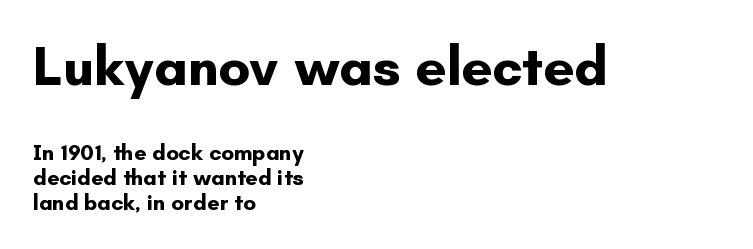
The image shows 55 px bold sans-serif type, upright; set left-aligned, tight line spacing (1.13x), normal letter spacing, not underlined; the first (top) block is 2.5x larger; low stroke contrast and a small x-height.
